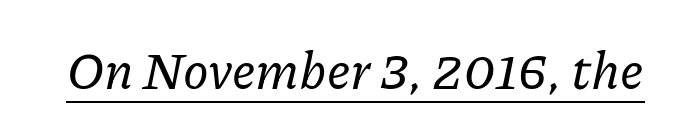
Q: Is the text italic (slanted)? A: Yes, it leans right by about 11 degrees.
Q: Is the typeface a serif or a sans-serif typeface? A: Serif.
Q: Is the text underlined? A: Yes.
Q: Is the spacing between letters normal or unusually wide? A: Normal.
Q: Width (condensed, normal, or wide)? A: Normal.
Q: Stroke contrast? A: Low.
Q: x-height? A: Medium.
Q: Monospaced? A: No.
